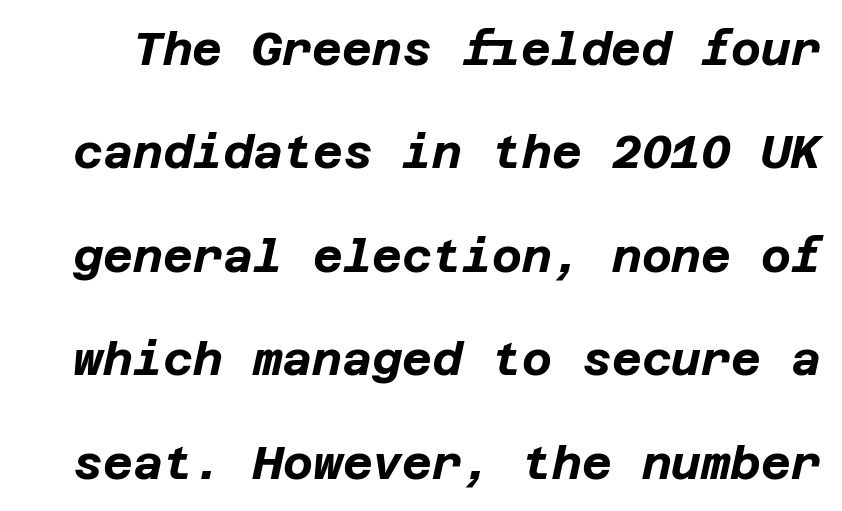
{"italic": "yes", "lean": "right", "slant_degrees": 12, "bold": "yes", "weight": "bold", "width": "normal", "stroke_contrast": "low", "x_height": "large", "underline": "no", "line_spacing": "loose", "line_spacing_ratio": 2.25, "letter_spacing": "normal", "letter_spacing_em": 0.0, "glyph_px": 46}
